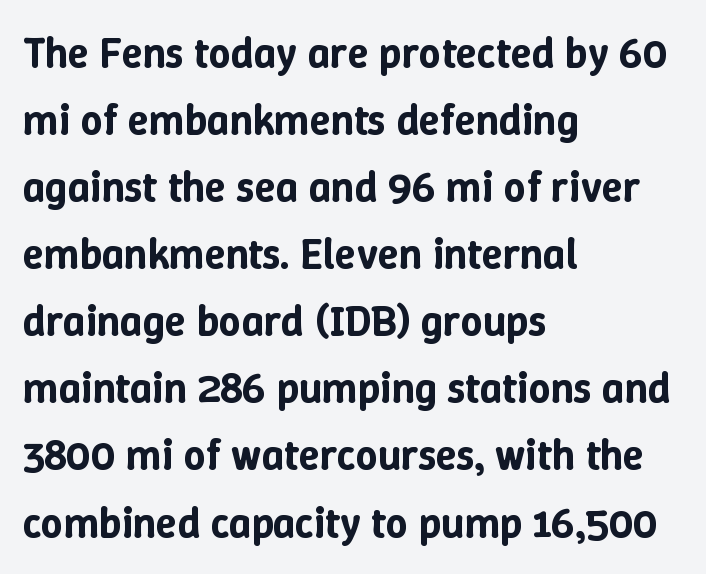
Q: Is the text italic (slanted)? A: No, it is upright.
Q: Is the text underlined? A: No.
Q: How is the paragraph aligned? A: Left-aligned.
Q: Is the spacing between letters normal or unusually wide? A: Normal.
Q: Is the spacing between lines tight, normal or loose? A: Normal.
Q: Width (condensed, normal, or wide)? A: Normal.
Q: Stroke contrast? A: Low.
Q: x-height? A: Medium.
Q: Monospaced? A: No.
